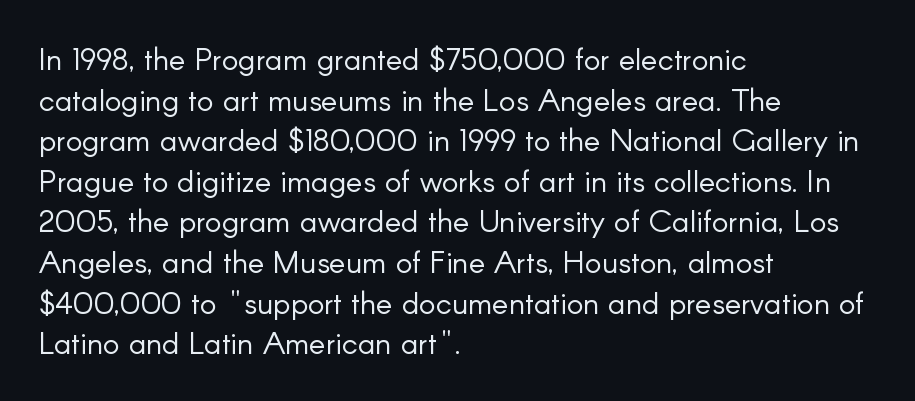
The image shows 31 px light sans-serif type, upright; set left-aligned, normal line spacing (1.31x), normal letter spacing, not underlined; low stroke contrast and a small x-height.
